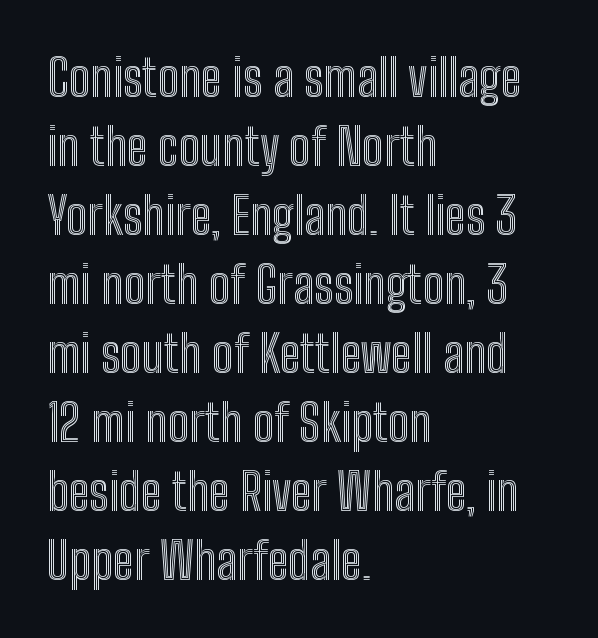
Q: Is the text italic (slanted)? A: No, it is upright.
Q: Is the text underlined? A: No.
Q: How is the paragraph aligned? A: Left-aligned.
Q: Is the spacing between letters normal or unusually wide? A: Normal.
Q: Is the spacing between lines tight, normal or loose? A: Normal.
Q: Width (condensed, normal, or wide)? A: Condensed.
Q: x-height? A: Medium.
Q: Monospaced? A: No.
